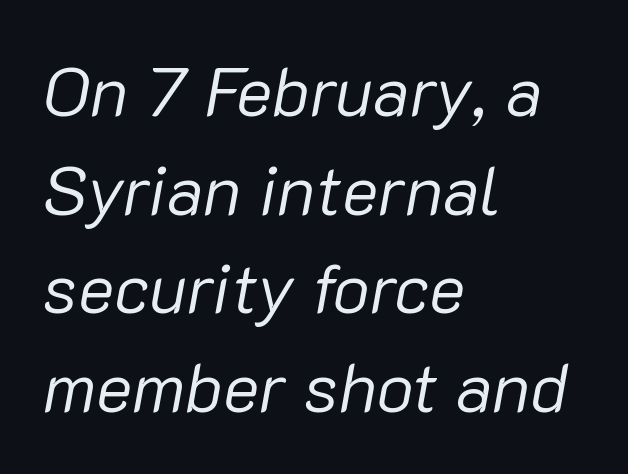
{"italic": "yes", "lean": "right", "slant_degrees": 10, "bold": "no", "weight": "regular", "width": "normal", "stroke_contrast": "low", "x_height": "medium", "monospaced": "no", "underline": "no", "align": "left", "line_spacing": "normal", "line_spacing_ratio": 1.43, "letter_spacing": "normal", "letter_spacing_em": 0.0, "glyph_px": 69}
